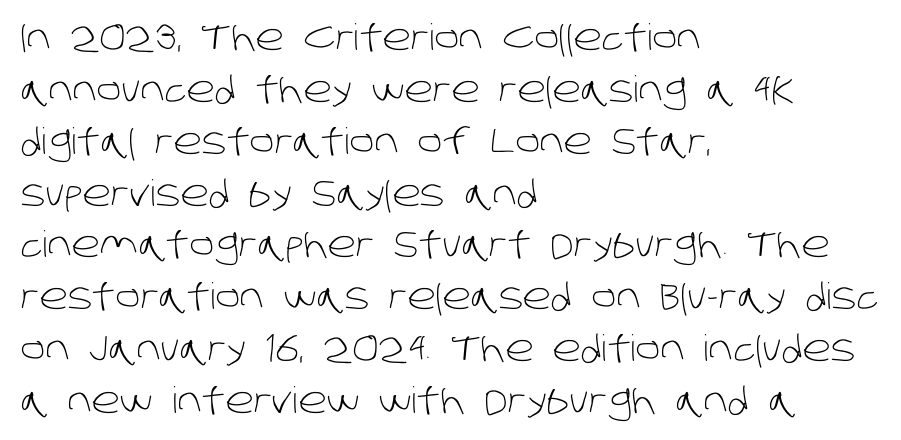
Alignment: flush left. Here the designer chose a conventional face with non-uniform glyph widths. This block has exactly the height ordinary leading produces. A sans-serif font was chosen for this passage. The weight would be labelled regular, book, light, or lighter still. Default kerning and tracking; the words read as compact shapes.
